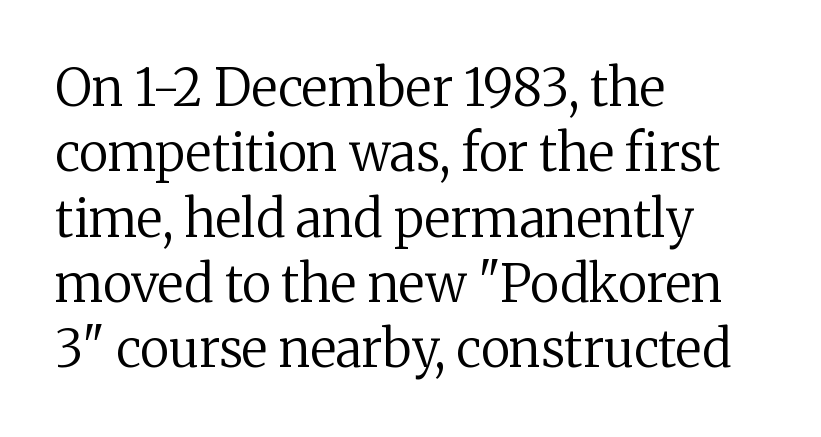
Q: Is the text bold? A: No.
Q: Is the text italic (slanted)? A: No, it is upright.
Q: Is the typeface a serif or a sans-serif typeface? A: Serif.
Q: Is the text underlined? A: No.
Q: How is the paragraph aligned? A: Left-aligned.
Q: Is the spacing between letters normal or unusually wide? A: Normal.
Q: Is the spacing between lines tight, normal or loose? A: Normal.
Q: Width (condensed, normal, or wide)? A: Normal.
Q: Stroke contrast? A: Medium.
Q: x-height? A: Medium.
Q: Monospaced? A: No.
